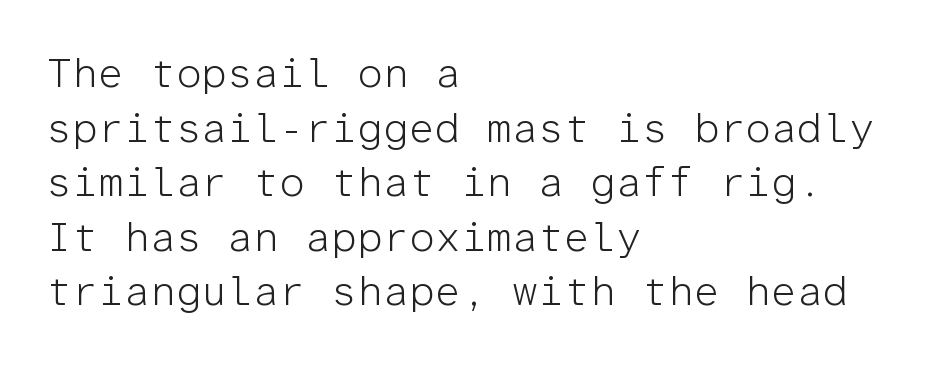
The image shows 41 px light sans-serif type, upright, monospaced; set left-aligned, normal line spacing (1.33x), normal letter spacing, not underlined; low stroke contrast and a medium x-height.
